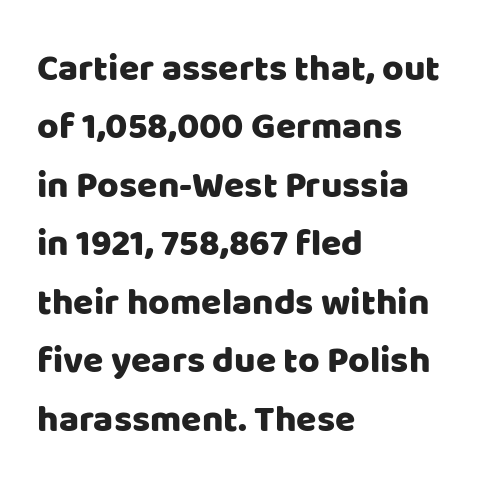
The image shows 37 px sans-serif type, upright; set left-aligned, normal line spacing (1.58x), normal letter spacing, not underlined; low stroke contrast and a large x-height.
